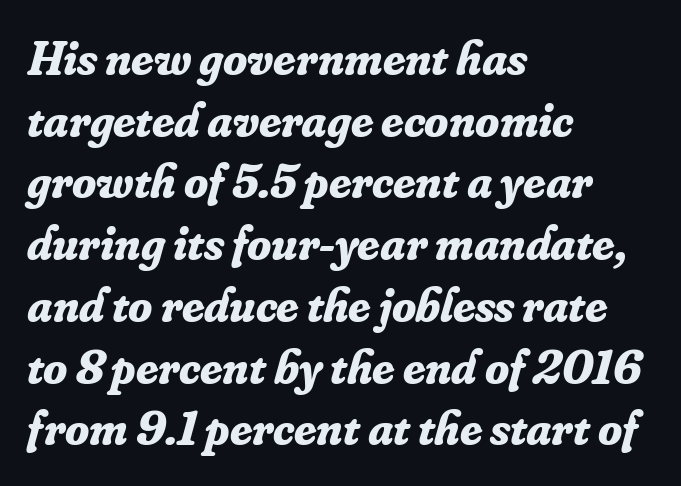
The image shows 49 px bold serif type, italic (leaning right); set left-aligned, normal line spacing (1.26x), normal letter spacing, not underlined; low stroke contrast and a small x-height.
